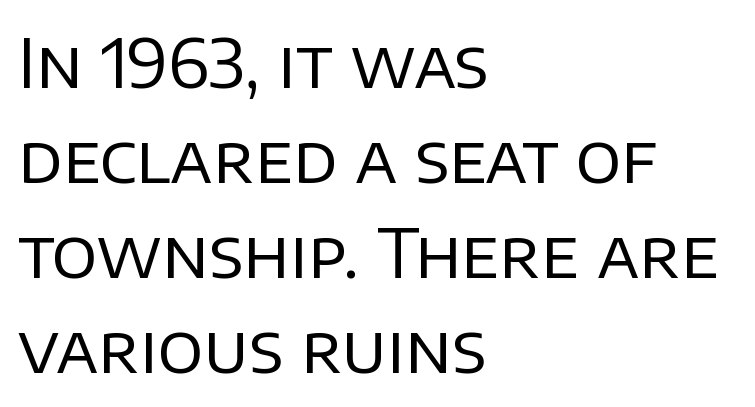
The lines in this sample share a left origin and differ only in where they stop. Serifs: no, the terminals of the letterforms are clean. Ascenders rise straight up at ninety degrees. Words appear dense and cohesive because spacing is normal. These lines are rendered in a variable-pitch font.
